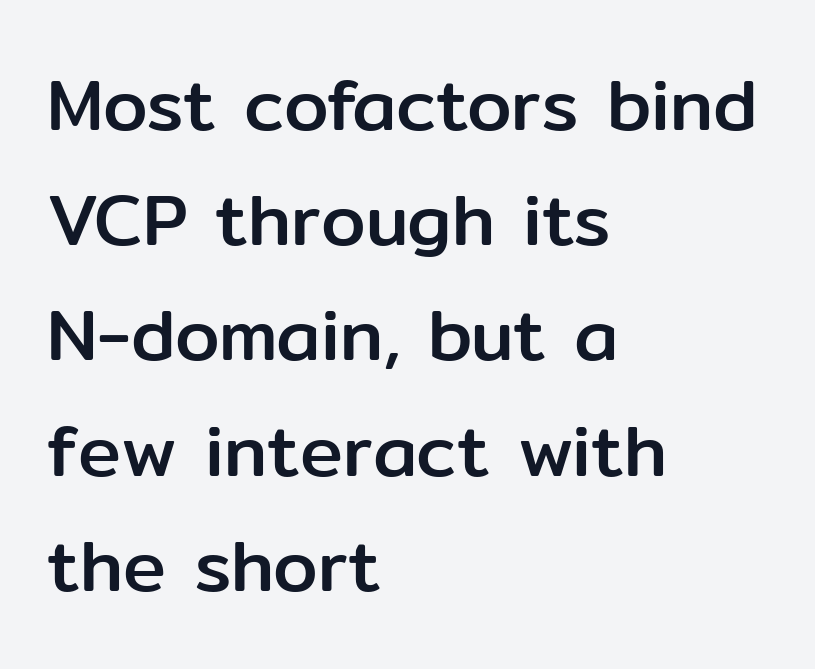
When letters stand straight like this, we call the style roman or upright. A normal amount of white space separates one row of letters from the next. What kind of face is this? One without serifs — a sans. The gaps between neighbouring characters are ordinary and unremarkable. Each row of text sits above clean, open space. Do the characters align in a grid? No, the font is proportional.
